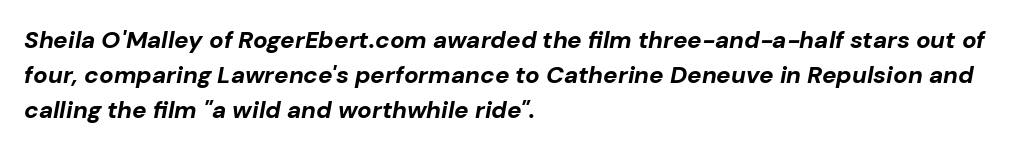
The image shows 24 px bold type, italic (leaning right); set left-aligned, normal line spacing (1.46x), normal letter spacing, not underlined.
